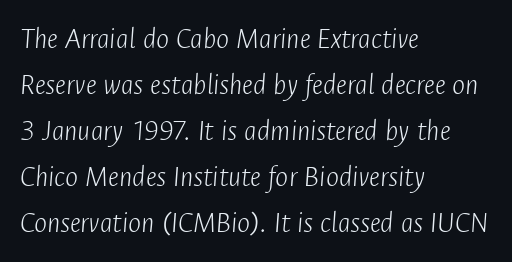
This sample keeps an unexceptional amount of space between lines. These lines are rendered in a variable-pitch font. Only glyphs here, with clear space below each row. Stems here are at most as thick as an everyday book face.
